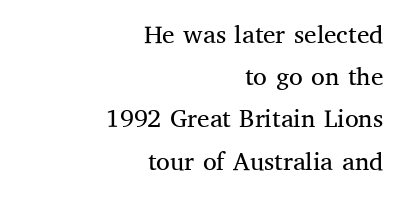
Q: Is the text bold? A: No.
Q: Is the text italic (slanted)? A: No, it is upright.
Q: Is the text underlined? A: No.
Q: How is the paragraph aligned? A: Right-aligned.
Q: Is the spacing between letters normal or unusually wide? A: Normal.
Q: Is the spacing between lines tight, normal or loose? A: Normal.
